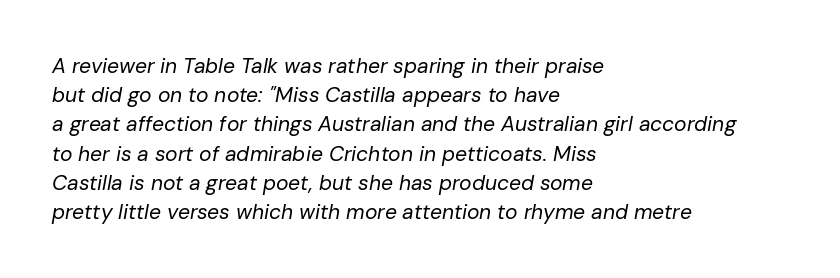
{"italic": "yes", "lean": "right", "slant_degrees": 10, "bold": "no", "underline": "no", "align": "left", "line_spacing": "normal", "line_spacing_ratio": 1.39, "letter_spacing": "normal", "letter_spacing_em": 0.0, "glyph_px": 21}
